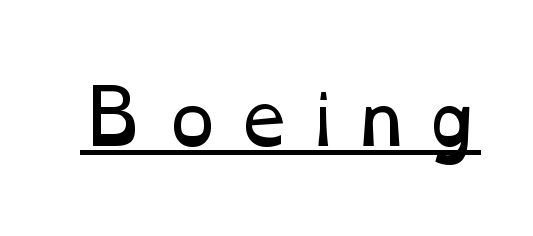
Here the designer chose a conventional face with non-uniform glyph widths. The typesetting does not lean heavy: it is not bold. This rendering features underlined lettering.
